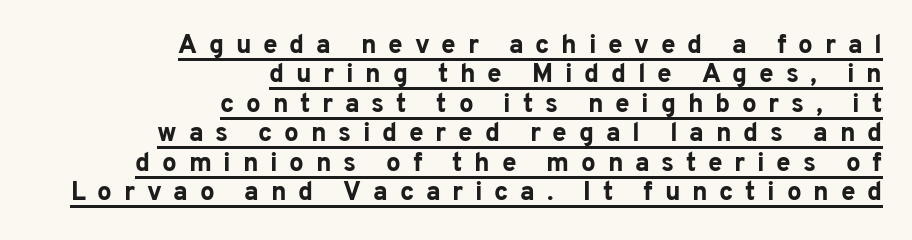
Emphasis is given by a line drawn under the lettering. Summary of weight: heavy, a full bold. Right-aligned paragraph, ragged on the left. The specimen reads as upright at a glance. This rendering widens character spacing well past its baseline value. The space between consecutive lines is stingy.
